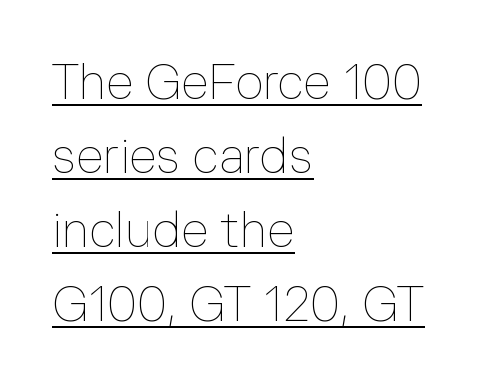
The image shows 49 px thin type, upright; set left-aligned, normal line spacing (1.51x), normal letter spacing, underlined; low stroke contrast and a medium x-height.
